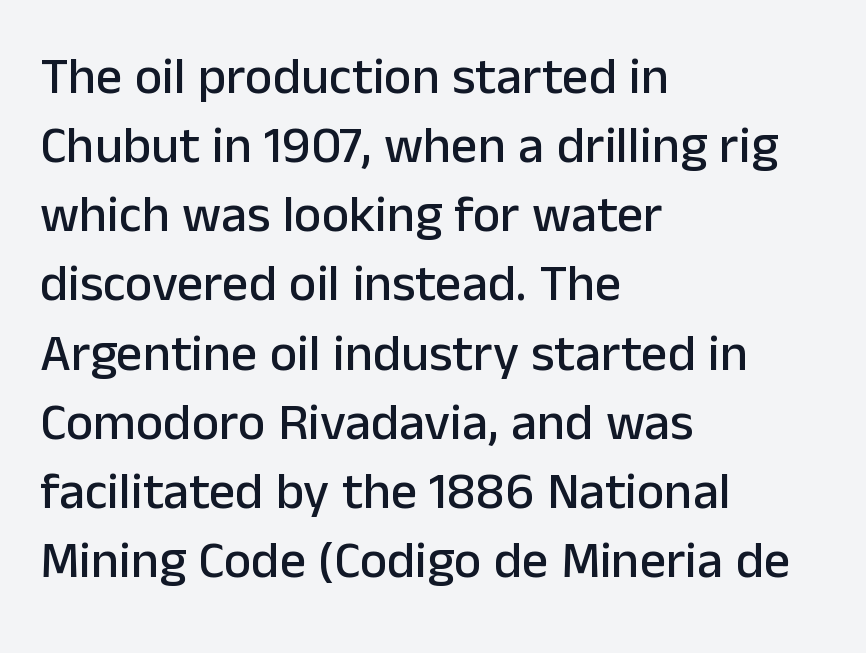
The image shows 52 px sans-serif type, upright; set left-aligned, normal line spacing (1.33x), normal letter spacing, not underlined; low stroke contrast and a medium x-height.
